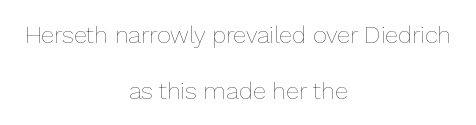
Q: Is the text bold? A: No.
Q: Is the text italic (slanted)? A: No, it is upright.
Q: Is the text underlined? A: No.
Q: How is the paragraph aligned? A: Centered.
Q: Is the spacing between letters normal or unusually wide? A: Normal.
Q: Is the spacing between lines tight, normal or loose? A: Loose.
